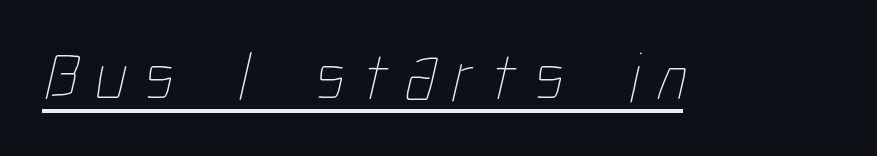
{"bold": "no", "weight": "thin", "width": "condensed", "stroke_contrast": "low", "x_height": "medium", "monospaced": "no", "underline": "yes", "letter_spacing": "wide", "letter_spacing_em": 0.24, "glyph_px": 71}
